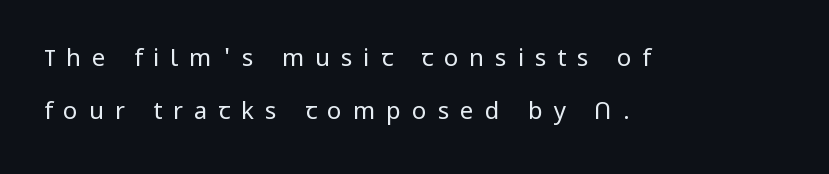
{"italic": "no", "bold": "no", "underline": "no", "align": "left", "line_spacing": "loose", "line_spacing_ratio": 2.22, "letter_spacing": "wide", "letter_spacing_em": 0.46, "glyph_px": 24}
